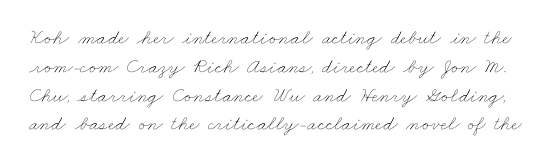
The image shows 21 px text type; set normal line spacing (1.37x), normal letter spacing, not underlined.
